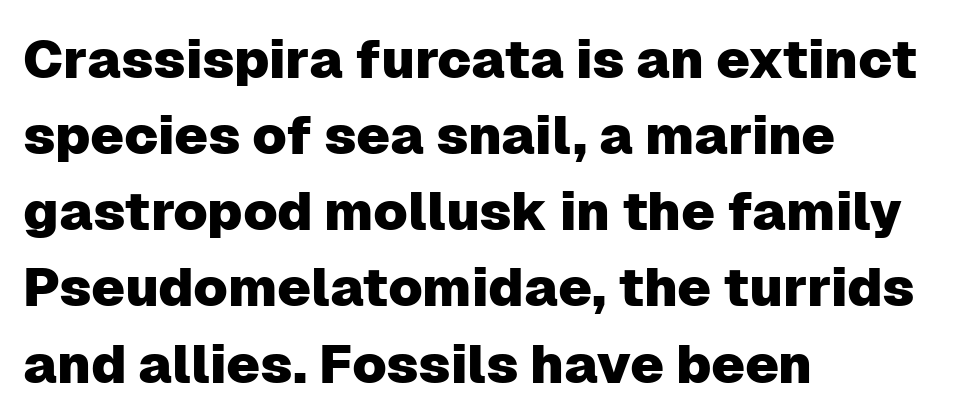
{"serif": "no", "italic": "no", "width": "normal", "stroke_contrast": "low", "x_height": "medium", "monospaced": "no", "underline": "no", "align": "left", "line_spacing": "normal", "line_spacing_ratio": 1.41, "letter_spacing": "normal", "letter_spacing_em": 0.0, "glyph_px": 54}
